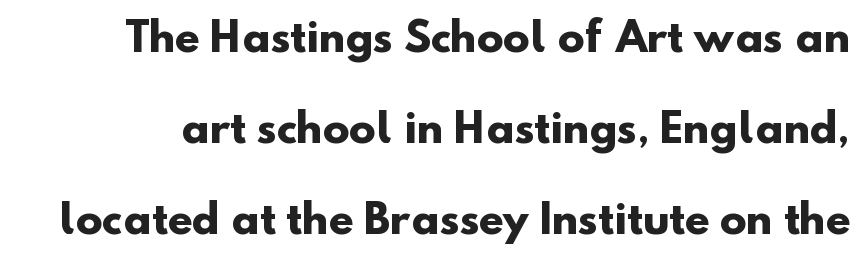
The image shows 40 px heavy sans-serif type; set loose line spacing (2.27x), normal letter spacing, not underlined; low stroke contrast and a small x-height.
